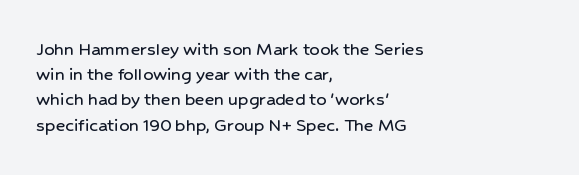
Q: Is the text italic (slanted)? A: No, it is upright.
Q: Is the text underlined? A: No.
Q: How is the paragraph aligned? A: Left-aligned.
Q: Is the spacing between letters normal or unusually wide? A: Normal.
Q: Is the spacing between lines tight, normal or loose? A: Normal.
